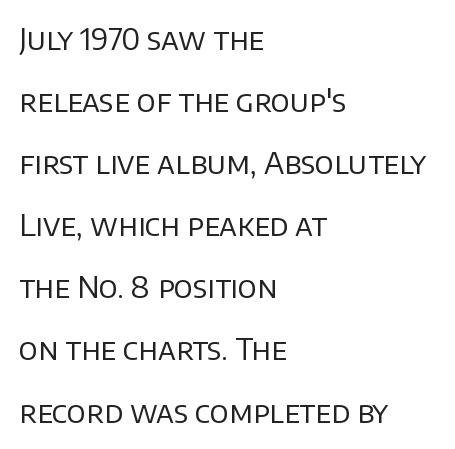
A quiet, ordinary-to-light weight characterises the typeface. This sample uses an upright cut, with every glyph sitting square on the baseline. Looks like regular typesetting: each glyph gets only the width it needs. The rendering anchors every line to the left-hand side.
